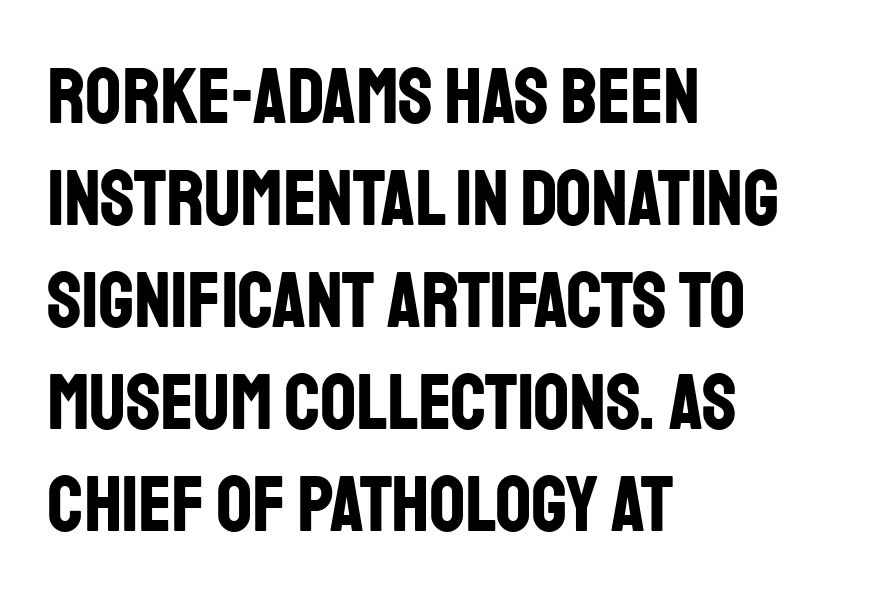
Q: Is the text bold? A: Yes.
Q: Is the text italic (slanted)? A: No, it is upright.
Q: Is the typeface a serif or a sans-serif typeface? A: Sans-serif.
Q: Is the text underlined? A: No.
Q: How is the paragraph aligned? A: Left-aligned.
Q: Is the spacing between letters normal or unusually wide? A: Normal.
Q: Is the spacing between lines tight, normal or loose? A: Normal.
Q: Width (condensed, normal, or wide)? A: Condensed.
Q: Stroke contrast? A: Low.
Q: x-height? A: Large.
Q: Monospaced? A: No.
